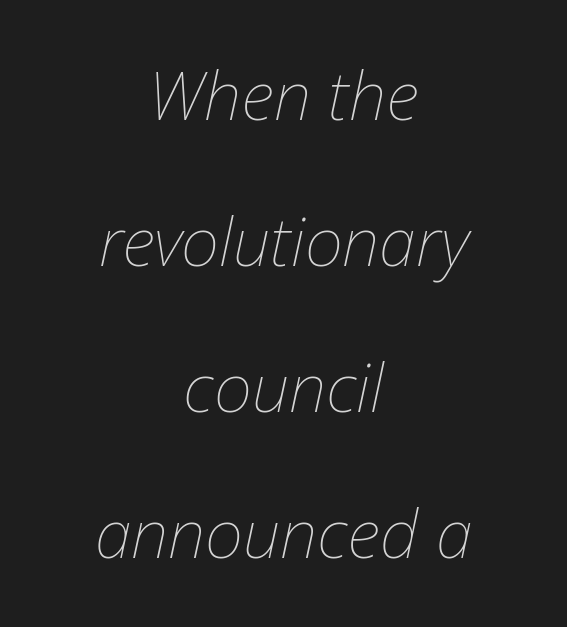
Q: Is the text bold? A: No.
Q: Is the text italic (slanted)? A: Yes, it leans right by about 12 degrees.
Q: Is the text underlined? A: No.
Q: How is the paragraph aligned? A: Centered.
Q: Is the spacing between letters normal or unusually wide? A: Normal.
Q: Is the spacing between lines tight, normal or loose? A: Loose.
Q: Width (condensed, normal, or wide)? A: Normal.
Q: Stroke contrast? A: Low.
Q: x-height? A: Medium.
Q: Monospaced? A: No.
